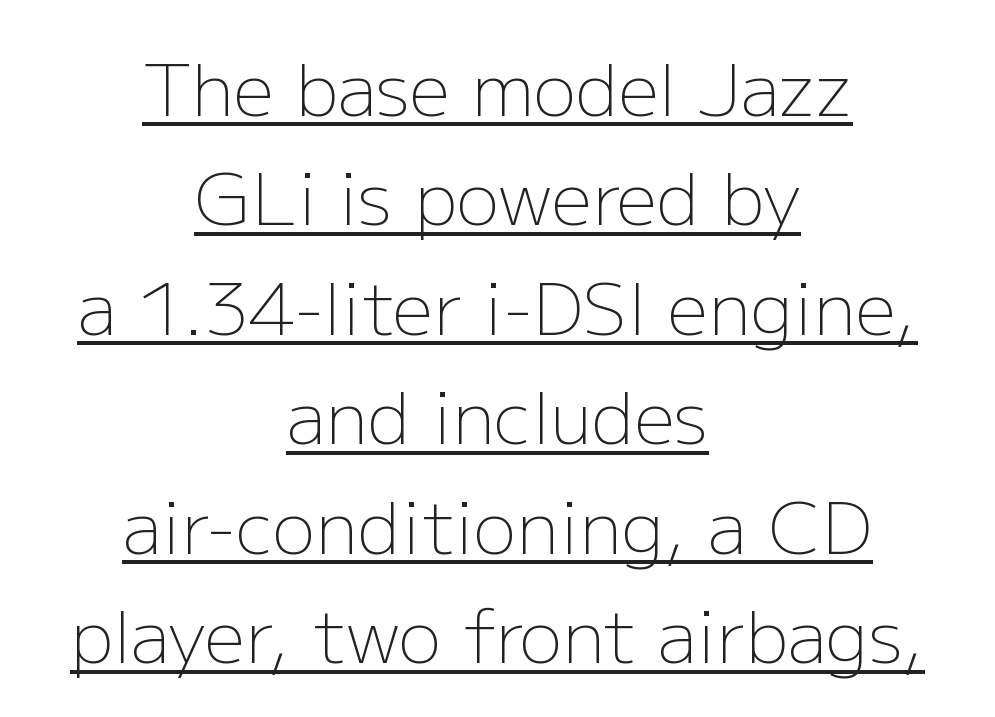
Q: Is the text bold? A: No.
Q: Is the text italic (slanted)? A: No, it is upright.
Q: Is the typeface a serif or a sans-serif typeface? A: Sans-serif.
Q: Is the text underlined? A: Yes.
Q: How is the paragraph aligned? A: Centered.
Q: Is the spacing between letters normal or unusually wide? A: Normal.
Q: Is the spacing between lines tight, normal or loose? A: Normal.
Q: Width (condensed, normal, or wide)? A: Normal.
Q: Stroke contrast? A: Low.
Q: x-height? A: Medium.
Q: Monospaced? A: No.
